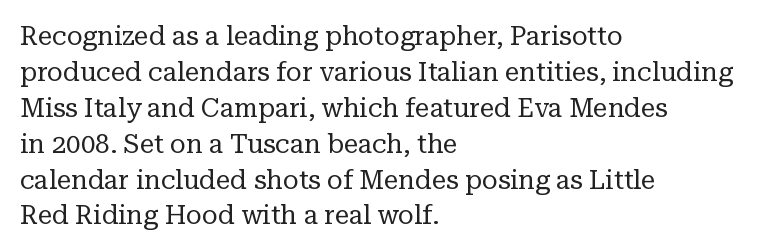
Q: Is the text bold? A: No.
Q: Is the text italic (slanted)? A: No, it is upright.
Q: Is the text underlined? A: No.
Q: How is the paragraph aligned? A: Left-aligned.
Q: Is the spacing between letters normal or unusually wide? A: Normal.
Q: Is the spacing between lines tight, normal or loose? A: Normal.
